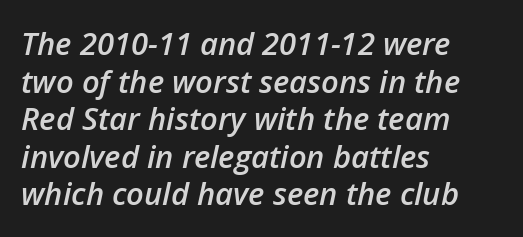
The image shows 31 px semibold type, italic (leaning right); set left-aligned, line spacing 1.21x, normal letter spacing, not underlined; low stroke contrast and a medium x-height.
